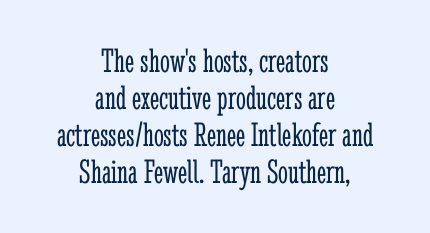
Q: Is the text bold? A: No.
Q: Is the text italic (slanted)? A: No, it is upright.
Q: Is the typeface a serif or a sans-serif typeface? A: Serif.
Q: Is the text underlined? A: No.
Q: How is the paragraph aligned? A: Centered.
Q: Is the spacing between letters normal or unusually wide? A: Normal.
Q: Is the spacing between lines tight, normal or loose? A: Tight.
Q: Width (condensed, normal, or wide)? A: Condensed.
Q: Stroke contrast? A: Low.
Q: x-height? A: Medium.
Q: Monospaced? A: No.
